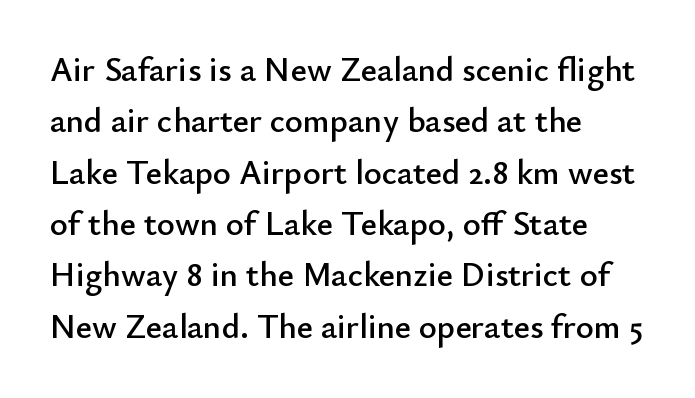
Q: Is the text italic (slanted)? A: No, it is upright.
Q: Is the typeface a serif or a sans-serif typeface? A: Sans-serif.
Q: Is the text underlined? A: No.
Q: How is the paragraph aligned? A: Left-aligned.
Q: Is the spacing between letters normal or unusually wide? A: Normal.
Q: Is the spacing between lines tight, normal or loose? A: Normal.
Q: Width (condensed, normal, or wide)? A: Normal.
Q: Stroke contrast? A: Low.
Q: x-height? A: Small.
Q: Monospaced? A: No.
